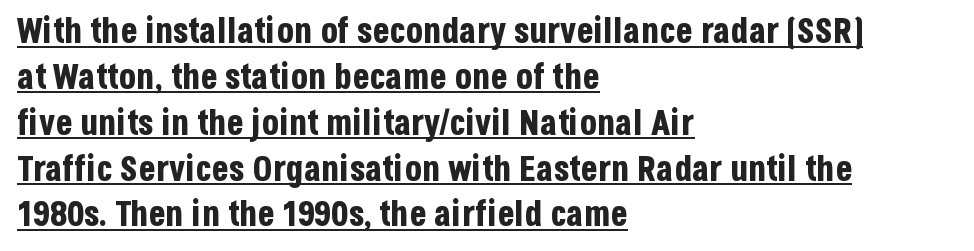
The image shows 35 px bold, condensed sans-serif type, upright; set left-aligned, normal line spacing (1.31x), normal letter spacing, underlined; low stroke contrast and a large x-height.
